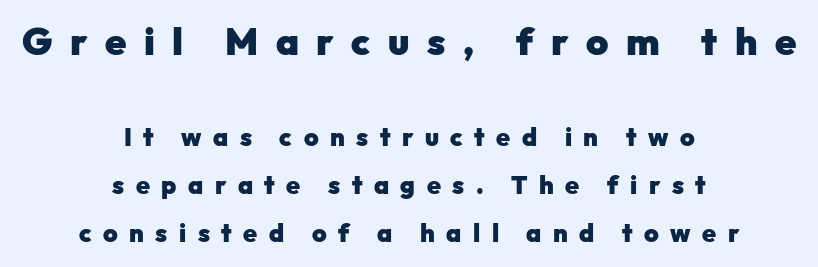
The image shows 38 px heavy sans-serif type, upright; set centered, loose line spacing (1.93x), unusually wide letter spacing (+0.46 em), not underlined; the first (top) block is 1.52x larger; low stroke contrast and a medium x-height.
